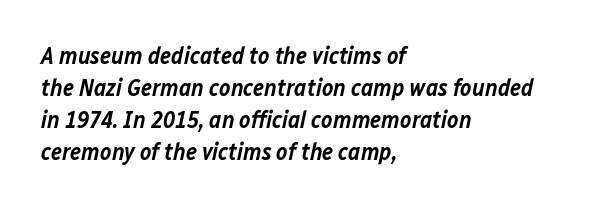
{"italic": "yes", "lean": "right", "slant_degrees": 12, "bold": "semi", "underline": "no", "align": "left", "line_spacing": "normal", "line_spacing_ratio": 1.33, "letter_spacing": "normal", "letter_spacing_em": 0.0, "glyph_px": 24}
